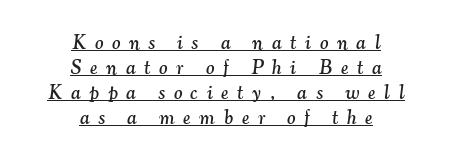
The image shows 20 px text type, italic (leaning right); set centered, normal line spacing (1.25x), unusually wide letter spacing (+0.44 em), underlined.
